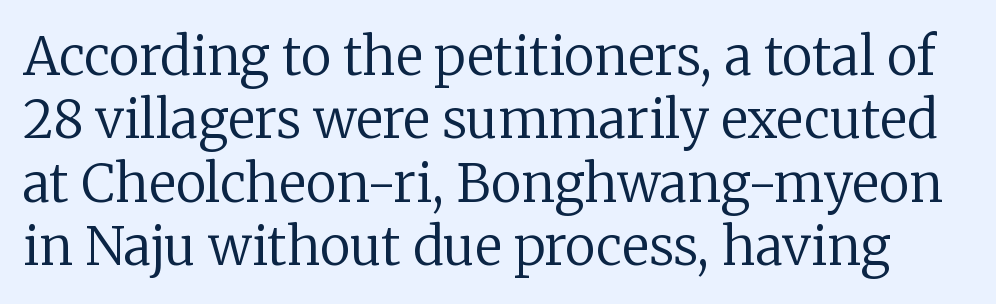
The image shows 52 px regular-weight serif type, upright; set line spacing 1.22x, normal letter spacing, not underlined; low stroke contrast and a medium x-height.
